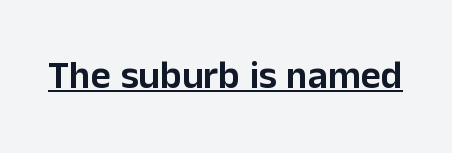
Q: Is the text italic (slanted)? A: No, it is upright.
Q: Is the typeface a serif or a sans-serif typeface? A: Sans-serif.
Q: Is the text underlined? A: Yes.
Q: Is the spacing between letters normal or unusually wide? A: Normal.
Q: Width (condensed, normal, or wide)? A: Normal.
Q: Stroke contrast? A: Low.
Q: x-height? A: Medium.
Q: Monospaced? A: No.
